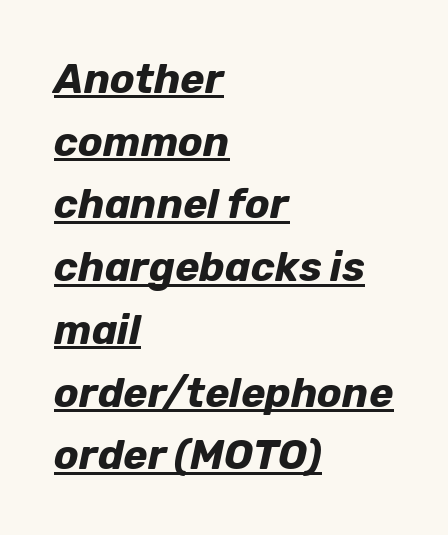
Q: Is the text bold? A: Yes.
Q: Is the text italic (slanted)? A: Yes, it leans right by about 12 degrees.
Q: Is the text underlined? A: Yes.
Q: How is the paragraph aligned? A: Left-aligned.
Q: Is the spacing between letters normal or unusually wide? A: Normal.
Q: Is the spacing between lines tight, normal or loose? A: Normal.
Q: Width (condensed, normal, or wide)? A: Normal.
Q: Stroke contrast? A: Low.
Q: x-height? A: Medium.
Q: Monospaced? A: No.
